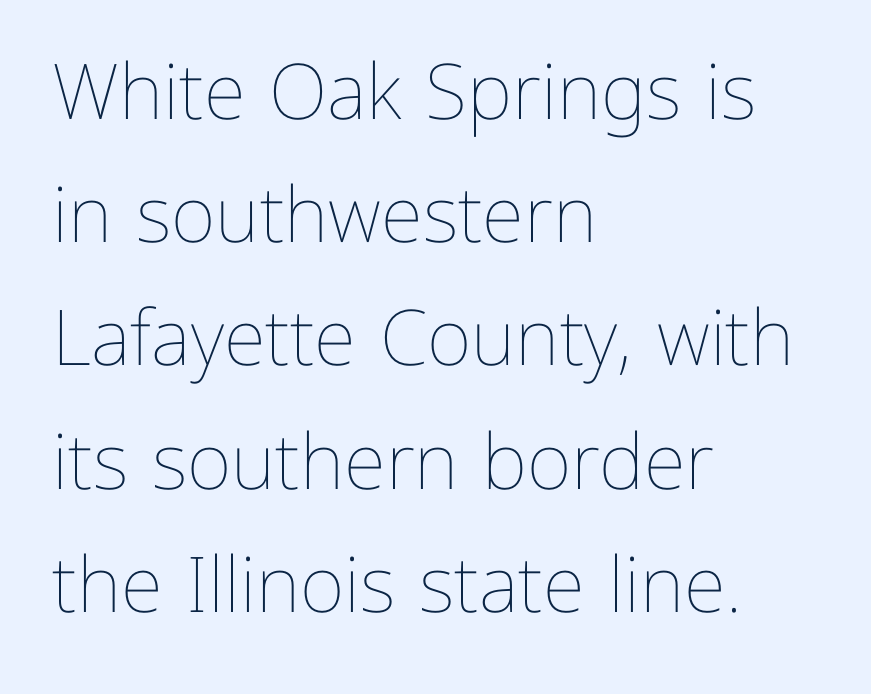
The image shows 77 px thin type, upright; set left-aligned, normal line spacing (1.6x), normal letter spacing, not underlined; low stroke contrast and a medium x-height.
